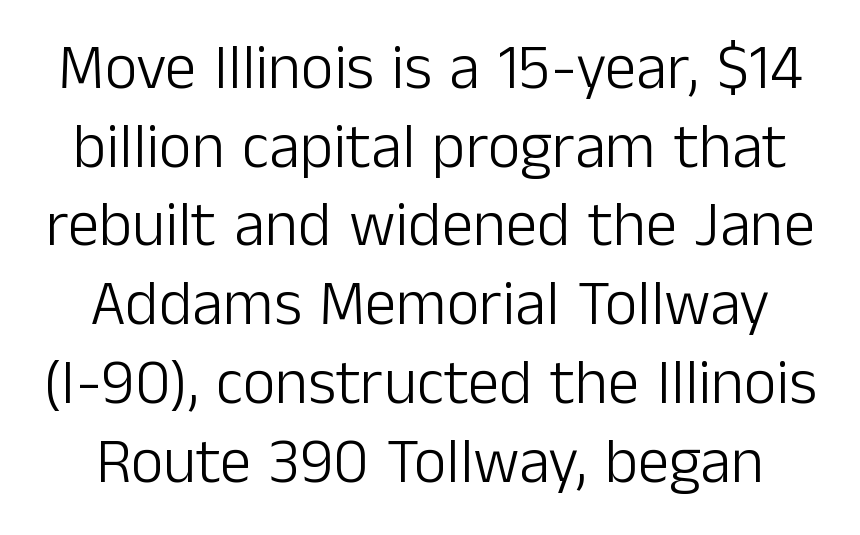
The passage shown is typed in a proportional face where columns would drift. Spacing between characters is what you'd get straight out of the box. Observe the absence of serifs on each vertical stroke in this sample. Characters remain perfectly vertical along every line.
